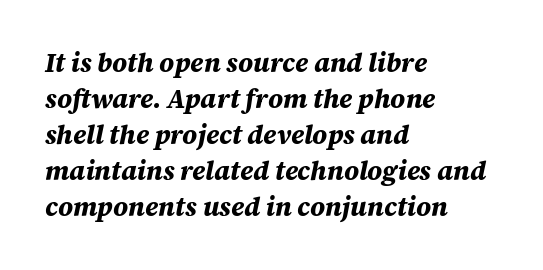
Every letter is thick-stroked: bold, no question. Each row of text sits above clean, open space. Summary of vertical rhythm: regular, with standard interline spacing. Compared with a centered layout, this one pins lines to the left instead.
